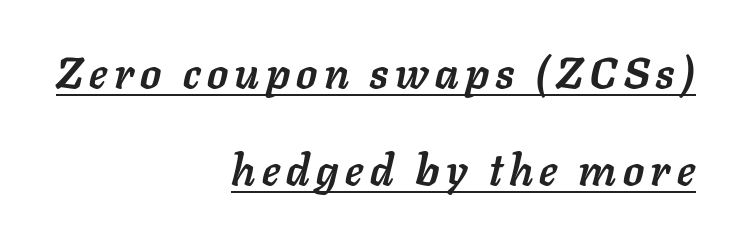
{"italic": "yes", "lean": "right", "slant_degrees": 11, "bold": "yes", "weight": "semibold", "width": "normal", "stroke_contrast": "low", "x_height": "medium", "monospaced": "no", "underline": "yes", "align": "right", "line_spacing": "loose", "line_spacing_ratio": 2.26, "glyph_px": 43}
